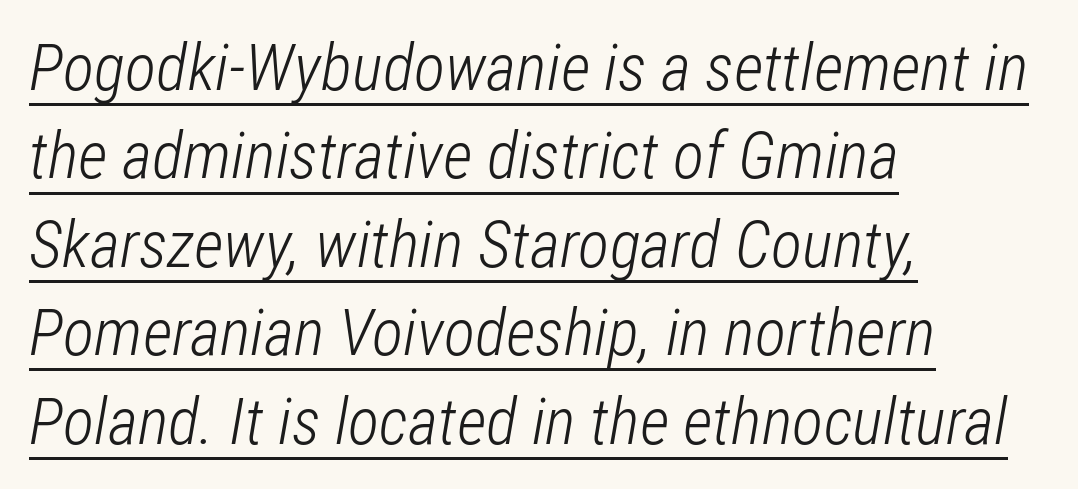
Quick note: italic. Spacing between characters is what you'd get straight out of the box. Stem width sits at or under what a default text font uses. A normal amount of white space separates one row of letters from the next.
